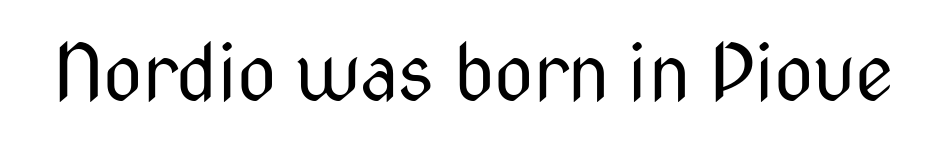
The strokes are not fattened; the text isn't bold. There is no visible air inserted between adjacent glyphs. A typesetter would mark this as roman, not italic. These lines are rendered in a variable-pitch font. Underlining? Definitely not there.
